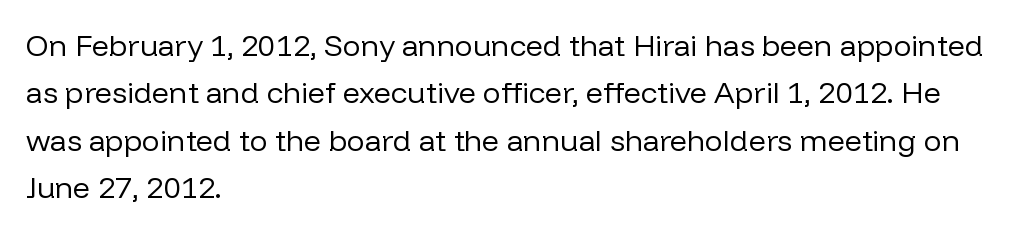
Q: Is the text bold? A: No.
Q: Is the text italic (slanted)? A: No, it is upright.
Q: Is the typeface a serif or a sans-serif typeface? A: Sans-serif.
Q: Is the text underlined? A: No.
Q: How is the paragraph aligned? A: Left-aligned.
Q: Is the spacing between letters normal or unusually wide? A: Normal.
Q: Is the spacing between lines tight, normal or loose? A: Normal.
Q: Width (condensed, normal, or wide)? A: Normal.
Q: Stroke contrast? A: Low.
Q: x-height? A: Medium.
Q: Monospaced? A: No.
